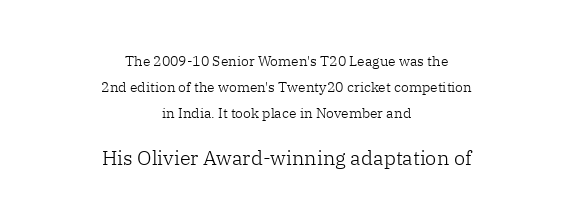
A bare baseline throughout the passage. Do the letters lean? They stand straight. Students, note that the glyphs here touch the page at normal intervals. Stems here are at most as thick as an everyday book face. The rendering enlarges the type as you move from the upper chunk to the lower. The passage is arranged like a title page — every line centered.
